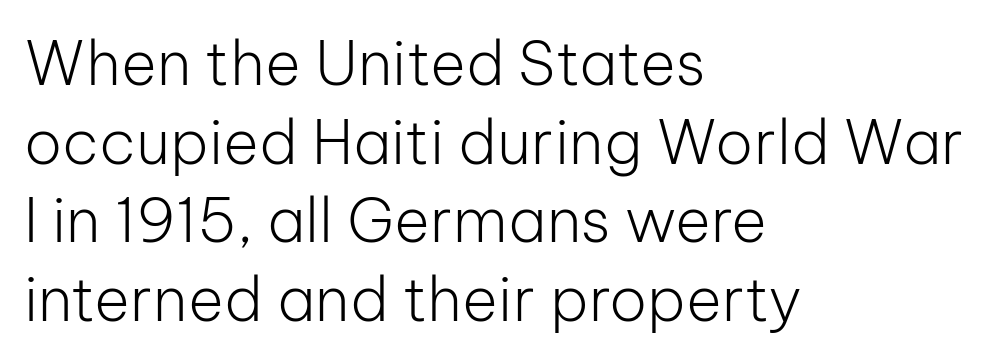
{"serif": "no", "italic": "no", "bold": "no", "weight": "light", "width": "normal", "stroke_contrast": "low", "x_height": "medium", "monospaced": "no", "underline": "no", "align": "left", "line_spacing": "normal", "line_spacing_ratio": 1.29, "letter_spacing": "normal", "letter_spacing_em": 0.0, "glyph_px": 61}
